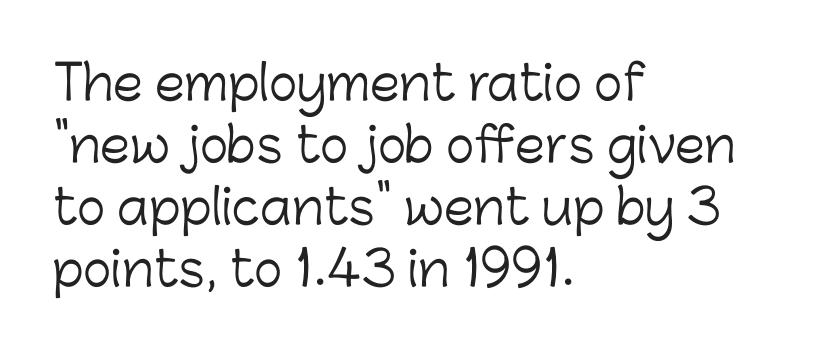
The rows are spaced the way most documents space them. Spacing verdict: proportional, widths tailored to each character. Letters rest on an invisible, unmarked baseline. Notice how the passage keeps a crisp vertical edge on the left only. Look at the bottom of the vertical strokes: they stop flat, with no serifs. The tracking reads as untouched default to a designer's eye.
